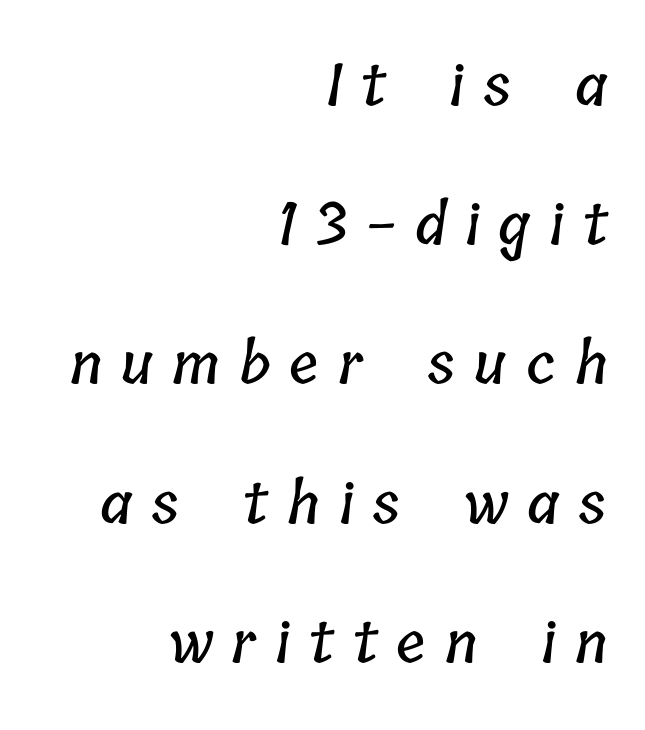
Q: Is the text underlined? A: No.
Q: How is the paragraph aligned? A: Right-aligned.
Q: Is the spacing between letters normal or unusually wide? A: Unusually wide.
Q: Is the spacing between lines tight, normal or loose? A: Loose.
Q: Width (condensed, normal, or wide)? A: Condensed.
Q: Stroke contrast? A: Low.
Q: x-height? A: Medium.
Q: Monospaced? A: No.
